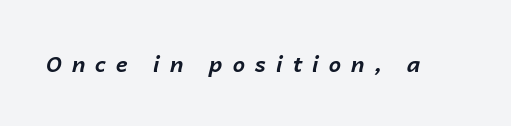
Q: Is the text bold? A: Yes.
Q: Is the text italic (slanted)? A: Yes, it leans right by about 14 degrees.
Q: Is the text underlined? A: No.
Q: Is the spacing between letters normal or unusually wide? A: Unusually wide.
